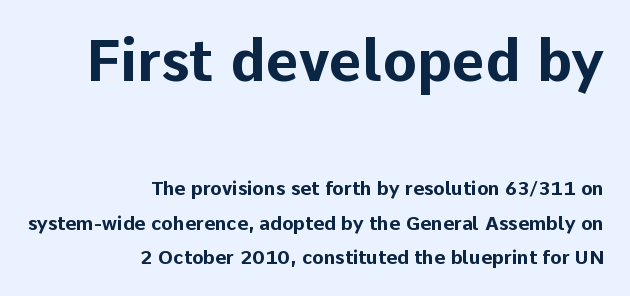
The face used here is proportionally spaced, like ordinary book or web type. The text block is weighted toward the right margin, trailing off unevenly leftward. Compared with typical body copy, the letter spacing here is the same. Type without underlining. Students, this is bold: see how much ink each stroke carries.
